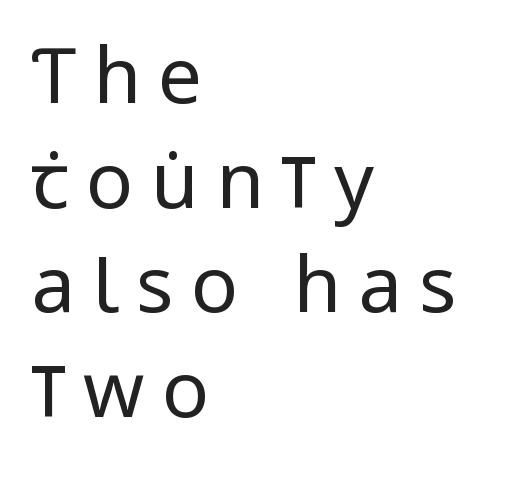
The image shows 78 px regular-weight, condensed sans-serif type, upright; set left-aligned, normal line spacing (1.34x), unusually wide letter spacing (+0.22 em), not underlined; low stroke contrast and a large x-height.
